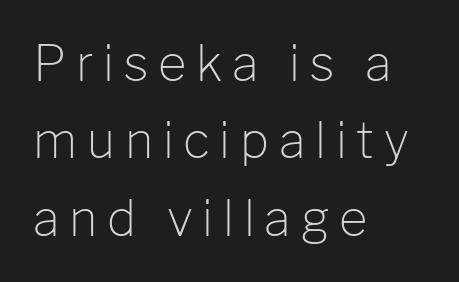
The image shows 49 px light sans-serif type, upright; set left-aligned, normal line spacing (1.58x), unusually wide letter spacing (+0.2 em), not underlined; low stroke contrast and a medium x-height.
